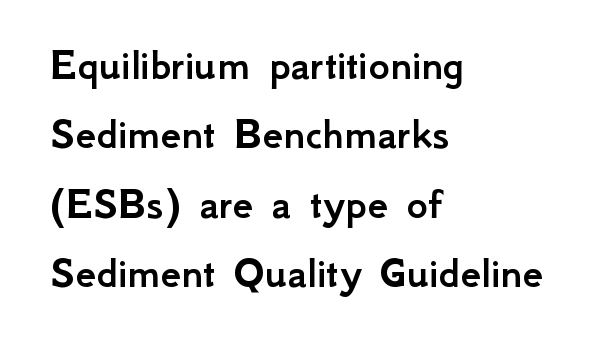
Rows of type keep a routine distance in the vertical direction. The rendering uses natural spacing where letterforms have individual widths. Observe the absence of serifs on each vertical stroke in this sample. Clear beneath every line of the passage.
